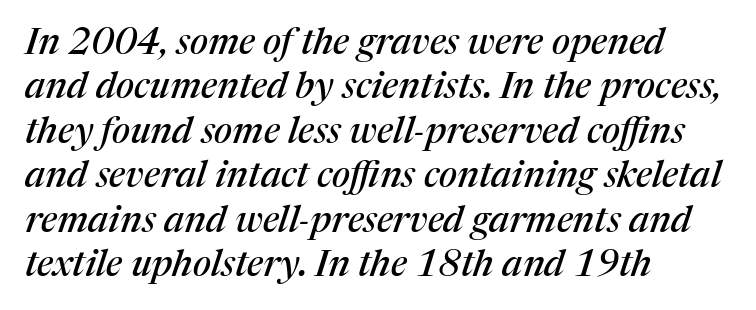
Q: Is the text italic (slanted)? A: Yes, it leans right by about 17 degrees.
Q: Is the typeface a serif or a sans-serif typeface? A: Serif.
Q: Is the text underlined? A: No.
Q: How is the paragraph aligned? A: Left-aligned.
Q: Is the spacing between letters normal or unusually wide? A: Normal.
Q: Width (condensed, normal, or wide)? A: Normal.
Q: Stroke contrast? A: Medium.
Q: x-height? A: Medium.
Q: Monospaced? A: No.
